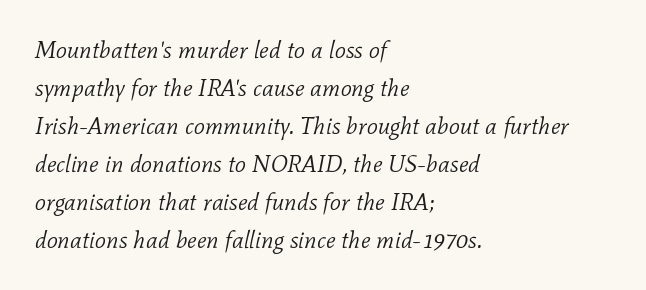
The image shows 24 px text type, italic (leaning right); set left-aligned, normal line spacing (1.58x), normal letter spacing, not underlined.
